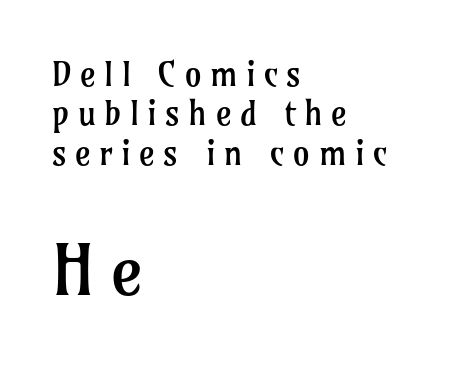
The image shows 69 px regular-weight serif type, upright; set left-aligned, line spacing 1.16x, unusually wide letter spacing (+0.24 em), not underlined; the second (bottom) block is 2.03x larger; low stroke contrast and a medium x-height.
